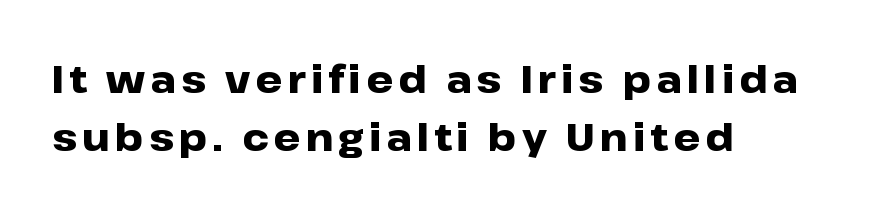
{"serif": "no", "italic": "no", "bold": "yes", "weight": "heavy", "width": "wide", "stroke_contrast": "low", "x_height": "medium", "monospaced": "no", "underline": "no", "align": "left", "line_spacing": "normal", "line_spacing_ratio": 1.52, "glyph_px": 38}
